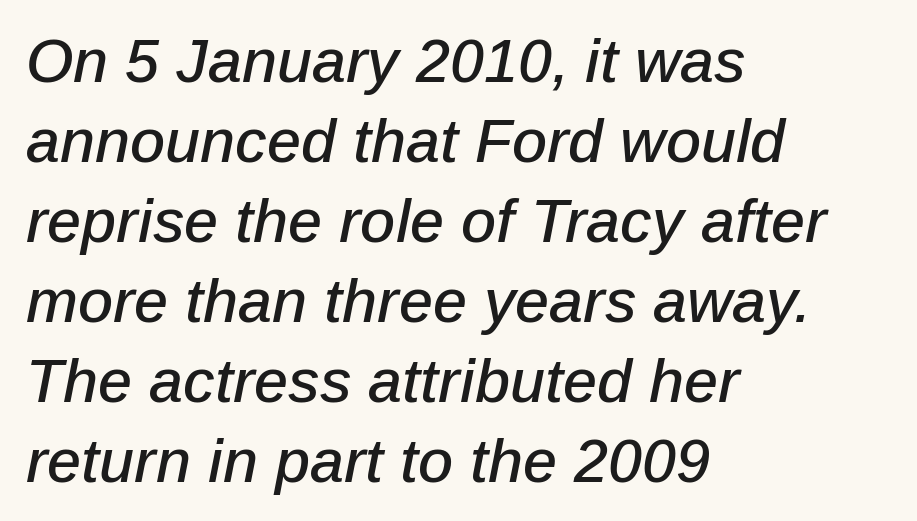
Q: Is the text italic (slanted)? A: Yes, it leans right by about 12 degrees.
Q: Is the text underlined? A: No.
Q: How is the paragraph aligned? A: Left-aligned.
Q: Is the spacing between letters normal or unusually wide? A: Normal.
Q: Is the spacing between lines tight, normal or loose? A: Normal.
Q: Width (condensed, normal, or wide)? A: Normal.
Q: Stroke contrast? A: Low.
Q: x-height? A: Medium.
Q: Monospaced? A: No.
